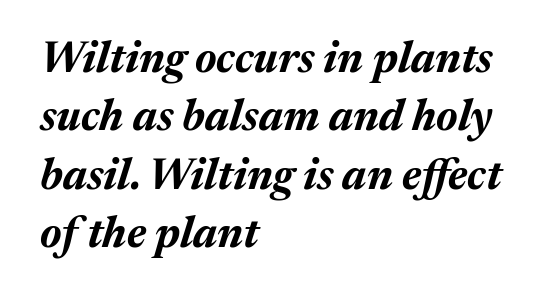
Unmarked baselines from the first word to the last. I'd describe the lettering as bold — thick and assertive. This block has exactly the height ordinary leading produces. The face used here is rendered with its standard letterfit. This sample is left-justified, so line endings fall wherever the words run out.
